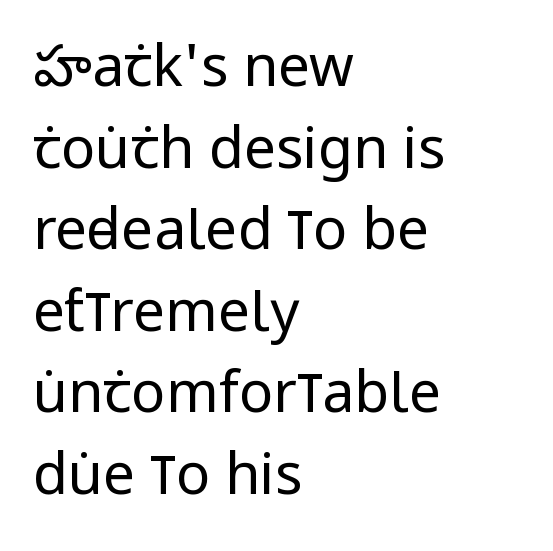
Each letter keeps its own natural width here, so spacing adapts to shape. The compositor pushed each line to the left boundary. Font category for this specimen: sans-serif. Short note: letters normally spaced.
